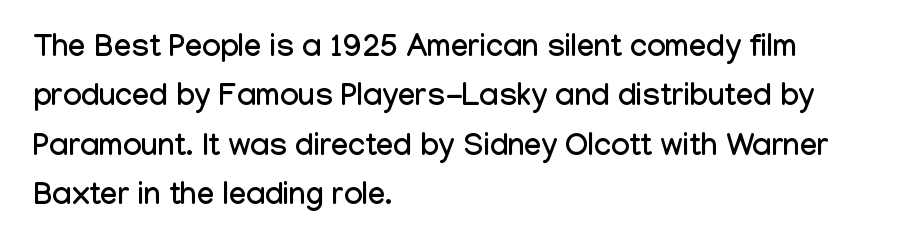
Q: Is the text italic (slanted)? A: No, it is upright.
Q: Is the typeface a serif or a sans-serif typeface? A: Sans-serif.
Q: Is the text underlined? A: No.
Q: How is the paragraph aligned? A: Left-aligned.
Q: Is the spacing between letters normal or unusually wide? A: Normal.
Q: Is the spacing between lines tight, normal or loose? A: Normal.
Q: Width (condensed, normal, or wide)? A: Condensed.
Q: Stroke contrast? A: Low.
Q: x-height? A: Medium.
Q: Monospaced? A: No.
